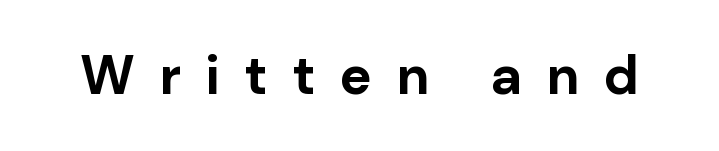
The face used here is rendered with a markedly widened letterfit. What weight is shown? A full bold with thick strokes. Posture: straight, roman, zero tilt. Letterform terminals end flat and unadorned throughout the passage.
